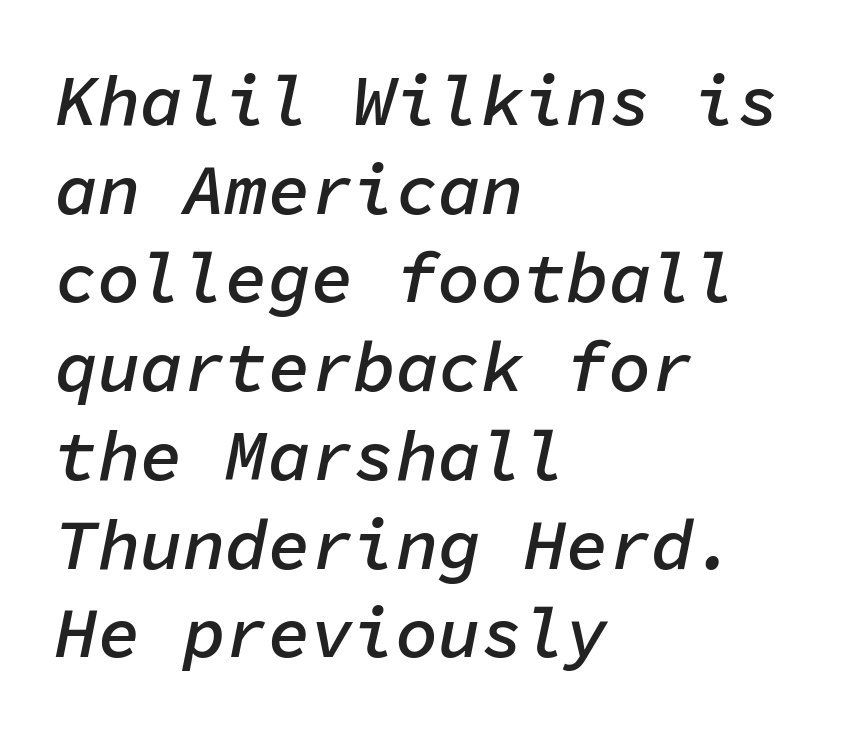
{"italic": "yes", "lean": "right", "slant_degrees": 11, "bold": "semi", "weight": "semibold", "width": "normal", "stroke_contrast": "low", "x_height": "medium", "monospaced": "yes", "underline": "no", "align": "left", "line_spacing": "normal", "line_spacing_ratio": 1.25, "letter_spacing": "normal", "letter_spacing_em": 0.0, "glyph_px": 71}
